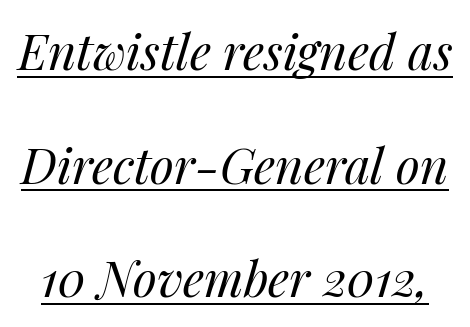
{"italic": "yes", "lean": "right", "slant_degrees": 14, "bold": "no", "weight": "regular", "width": "normal", "stroke_contrast": "medium", "x_height": "medium", "monospaced": "no", "underline": "yes", "line_spacing": "loose", "line_spacing_ratio": 2.32, "letter_spacing": "normal", "letter_spacing_em": 0.0, "glyph_px": 49}
